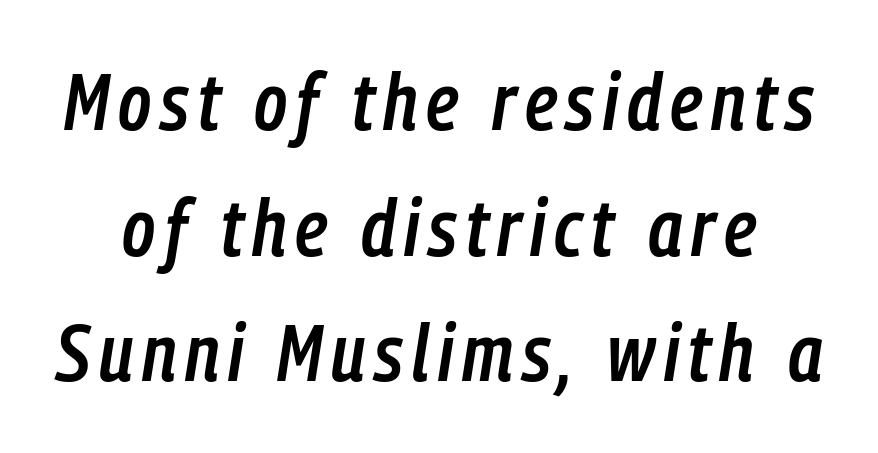
The image shows 79 px semibold, condensed type, italic (leaning right); set normal line spacing (1.59x), not underlined; low stroke contrast and a medium x-height.
